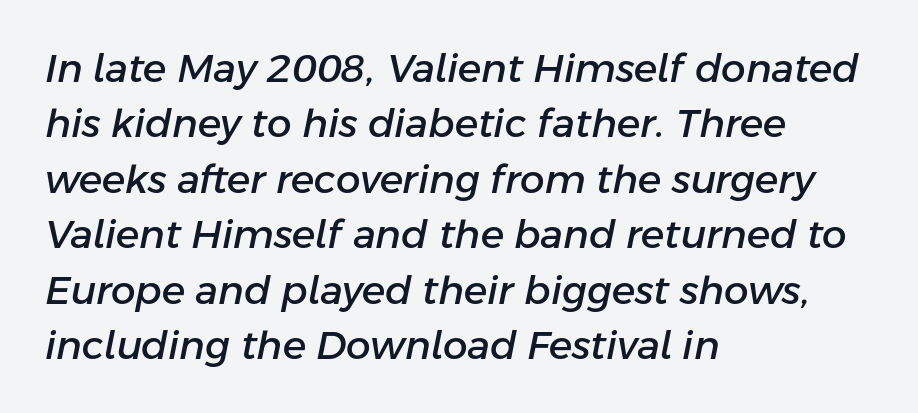
The image shows 39 px text type, italic (leaning right); set left-aligned, normal line spacing (1.42x), normal letter spacing, not underlined; low stroke contrast and a medium x-height.
